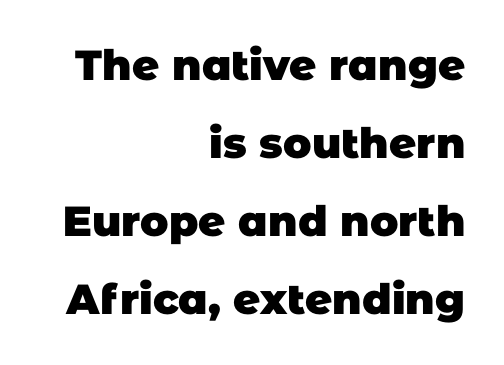
What stands out about the letter spacing? Nothing — it is the standard amount. Quick note: underline off. Reading down the block, your eye finds every line finishing at a fixed right position. Here the designer chose a conventional face with non-uniform glyph widths.
